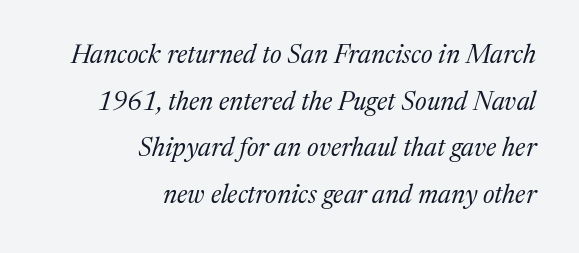
The image shows 26 px text type, italic (leaning right); set right-aligned, line spacing 1.79x, normal letter spacing, not underlined.
